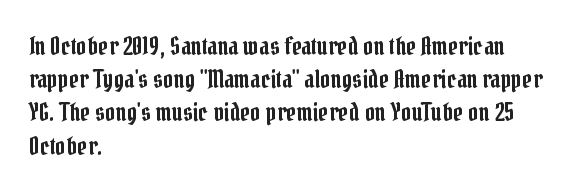
{"italic": "no", "underline": "no", "align": "left", "line_spacing": "normal", "line_spacing_ratio": 1.33, "letter_spacing": "normal", "letter_spacing_em": 0.0, "glyph_px": 25}
